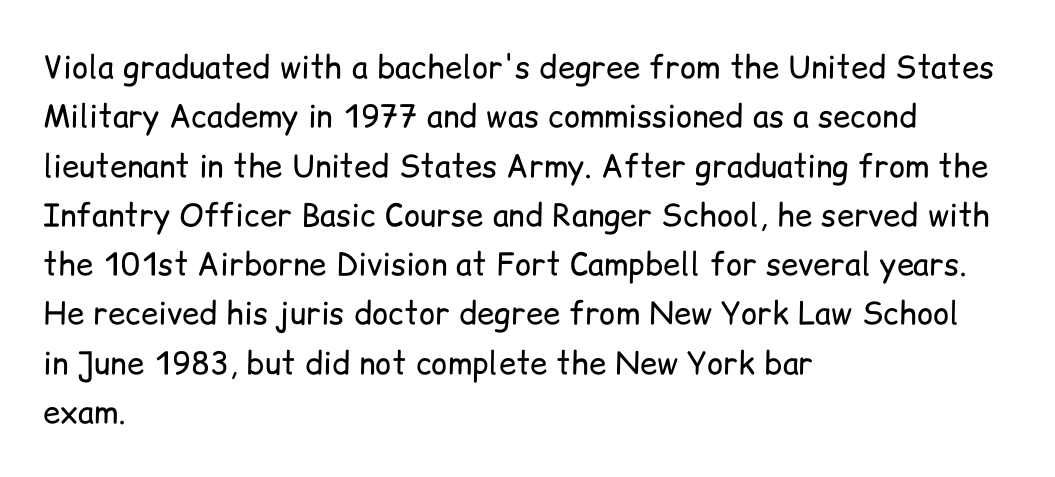
Vertically, the passage feels balanced, rows spaced as you'd expect. The area under the type is left untouched. Weight: in the light-to-regular range. This sample uses a sans-serif face. The passage shown is typed in a proportional face where columns would drift.
